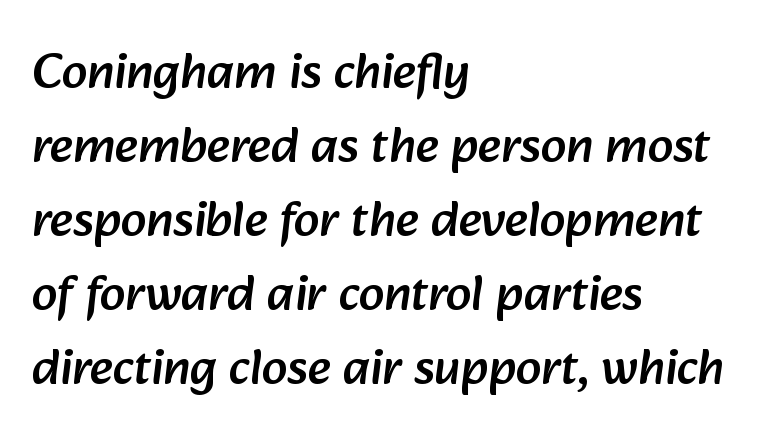
Q: Is the typeface a serif or a sans-serif typeface? A: Sans-serif.
Q: Is the text underlined? A: No.
Q: How is the paragraph aligned? A: Left-aligned.
Q: Is the spacing between letters normal or unusually wide? A: Normal.
Q: Is the spacing between lines tight, normal or loose? A: Normal.
Q: Width (condensed, normal, or wide)? A: Normal.
Q: Stroke contrast? A: Low.
Q: x-height? A: Medium.
Q: Monospaced? A: No.
